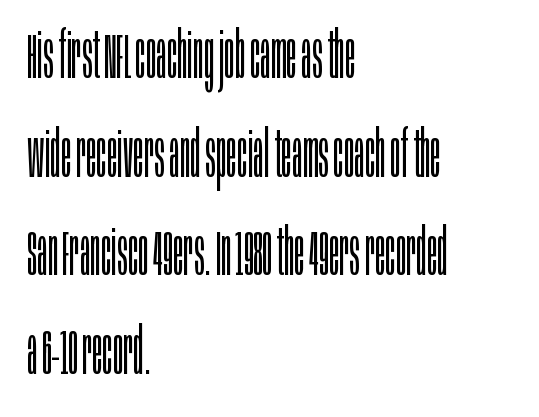
{"serif": "no", "italic": "no", "bold": "no", "weight": "light", "width": "condensed", "stroke_contrast": "low", "x_height": "large", "monospaced": "no", "underline": "no", "align": "left", "line_spacing": "normal", "line_spacing_ratio": 1.54, "letter_spacing": "normal", "letter_spacing_em": 0.0, "glyph_px": 64}
